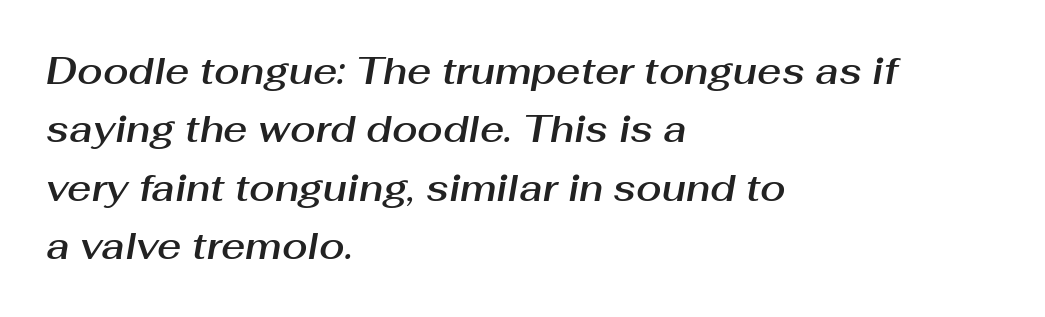
Q: Is the text italic (slanted)? A: Yes, it leans right by about 10 degrees.
Q: Is the text underlined? A: No.
Q: How is the paragraph aligned? A: Left-aligned.
Q: Is the spacing between letters normal or unusually wide? A: Normal.
Q: Is the spacing between lines tight, normal or loose? A: Normal.
Q: Width (condensed, normal, or wide)? A: Normal.
Q: Stroke contrast? A: Medium.
Q: x-height? A: Medium.
Q: Monospaced? A: No.
